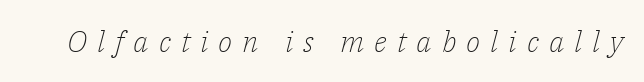
The image shows 30 px light serif type, italic (leaning right); set unusually wide letter spacing (+0.33 em), not underlined; low stroke contrast and a medium x-height.
